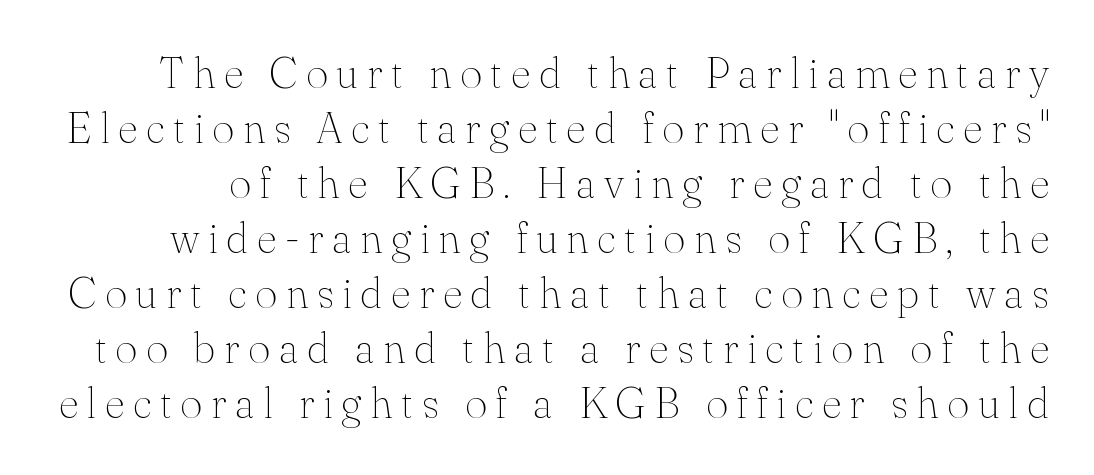
The glyphs in this specimen are seriffed. The font's upright variant was chosen for this text. Beneath every word, the page is bare. Interline gaps are of average width in this sample.
